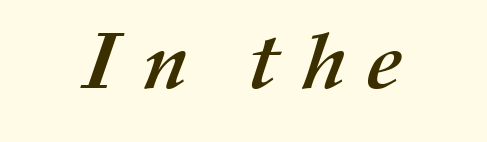
Substantial extra tracking has been applied to these lines. Here the designer chose a conventional face with non-uniform glyph widths. Line starts and ends both wander, symmetrically. The face used here has the dense, thick strokes of a bold. A bare baseline throughout the passage.
